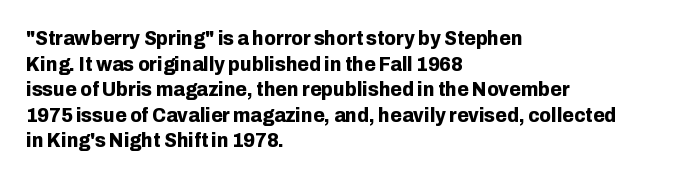
{"italic": "no", "bold": "yes", "underline": "no", "align": "left", "line_spacing_ratio": 1.22, "letter_spacing": "normal", "letter_spacing_em": 0.0, "glyph_px": 21}
